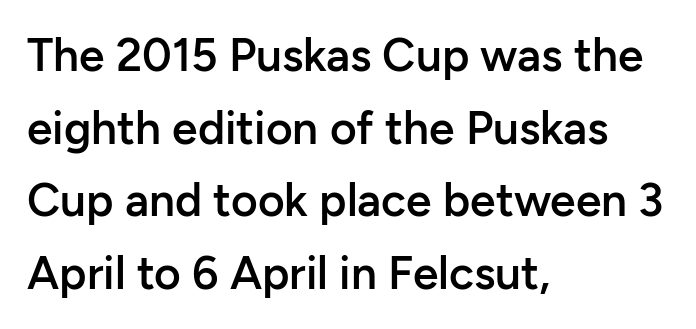
The image shows 46 px semibold sans-serif type, upright; set left-aligned, normal line spacing (1.58x), normal letter spacing, not underlined; low stroke contrast and a medium x-height.
